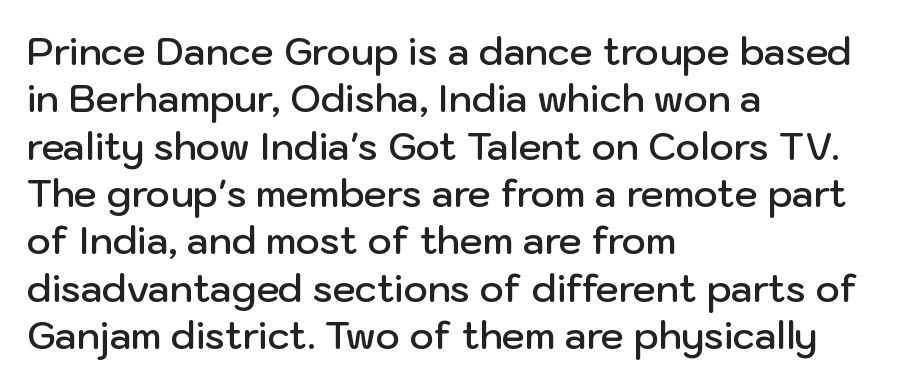
Quick note: underline off. Does the type have serifs? No, each stem ends abruptly. Designer's note — italics off, roman on. These lines carry some extra weight — a demibold, not a full bold.
